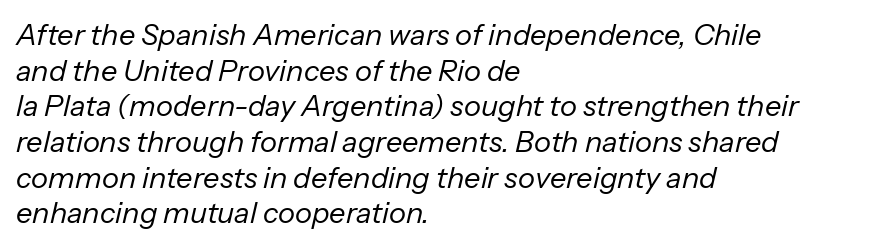
{"italic": "yes", "lean": "right", "slant_degrees": 13, "bold": "no", "weight": "regular", "width": "normal", "stroke_contrast": "low", "x_height": "medium", "monospaced": "no", "underline": "no", "align": "left", "line_spacing_ratio": 1.23, "letter_spacing": "normal", "letter_spacing_em": 0.0, "glyph_px": 29}
